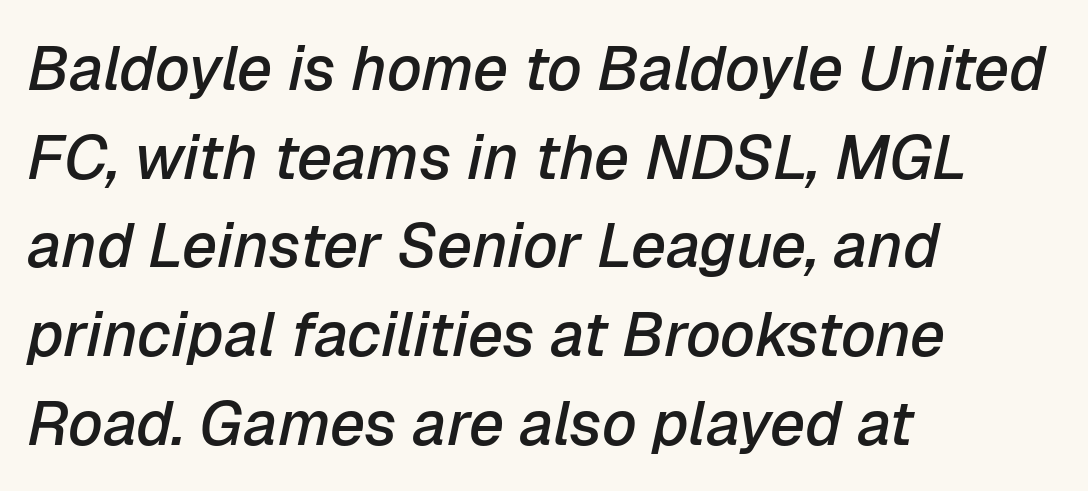
Q: Is the text bold? A: Semi-bold.
Q: Is the text italic (slanted)? A: Yes, it leans right by about 12 degrees.
Q: Is the text underlined? A: No.
Q: How is the paragraph aligned? A: Left-aligned.
Q: Is the spacing between letters normal or unusually wide? A: Normal.
Q: Is the spacing between lines tight, normal or loose? A: Normal.
Q: Width (condensed, normal, or wide)? A: Normal.
Q: Stroke contrast? A: Low.
Q: x-height? A: Medium.
Q: Monospaced? A: No.
